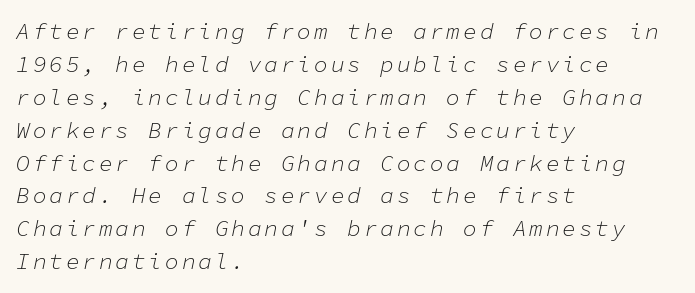
Is the block centered? No — it sits flush against the left margin. The foot of each line stays bare and open. Bold? No — there's no thickening of the strokes. Emphasis-style slanted type is in use.
